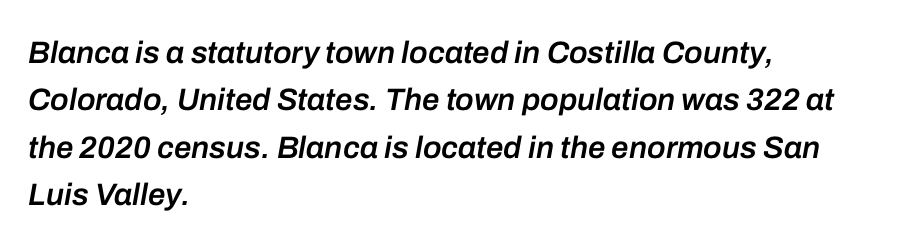
Only glyphs here, with clear space below each row. These lines are rendered in a variable-pitch font. The passage is arranged the way most books set body copy — flush left. Spacing between characters is what you'd get straight out of the box. The typography opts for an oblique posture over an upright one. The face used here is a semibold: visibly heavier than regular, lighter than bold.
